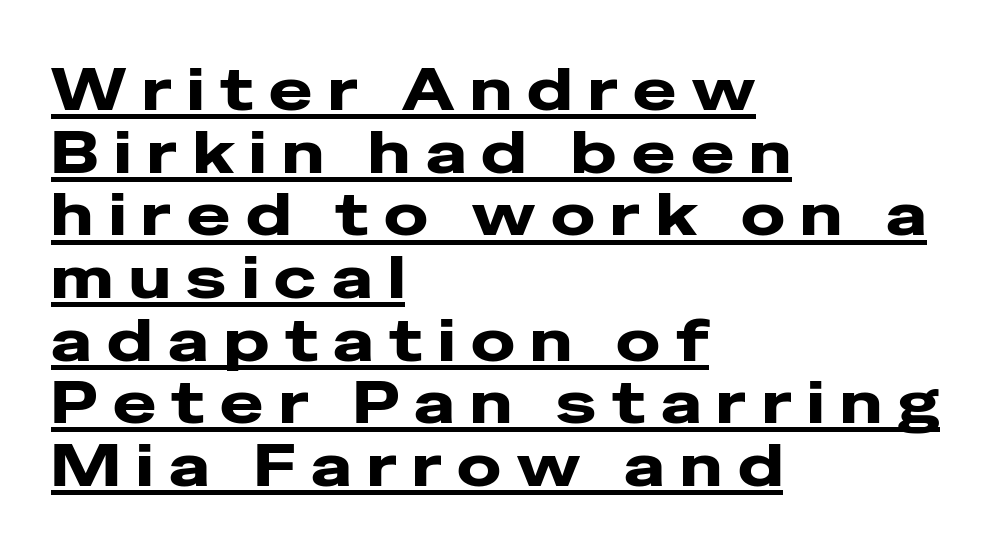
The rag falls on the right side of this text block. Caption: bold face, heavy strokes. The axis of the letterforms is exactly vertical. Honestly, the underline is the first thing you notice here. This rendering employs a face without finishing strokes, i.e., a sans-serif. Spacing verdict: proportional, widths tailored to each character.
